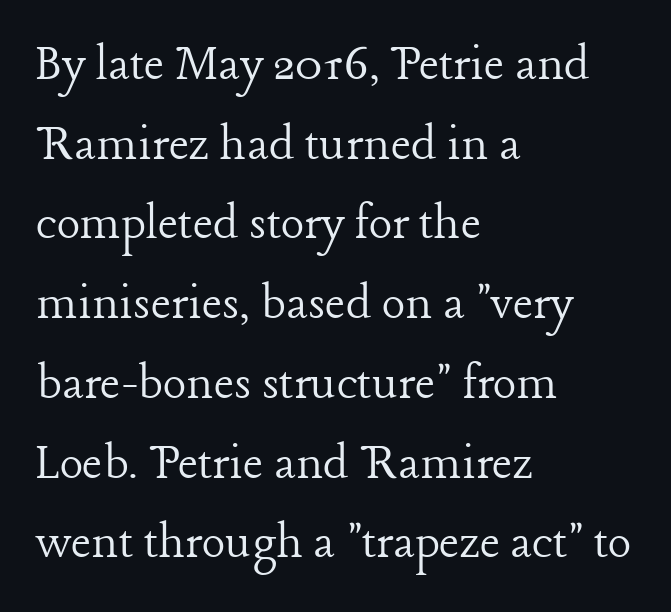
{"serif": "yes", "italic": "no", "bold": "no", "weight": "light", "width": "normal", "stroke_contrast": "low", "x_height": "medium", "monospaced": "no", "underline": "no", "align": "left", "line_spacing": "normal", "line_spacing_ratio": 1.45, "letter_spacing": "normal", "letter_spacing_em": 0.0, "glyph_px": 55}
